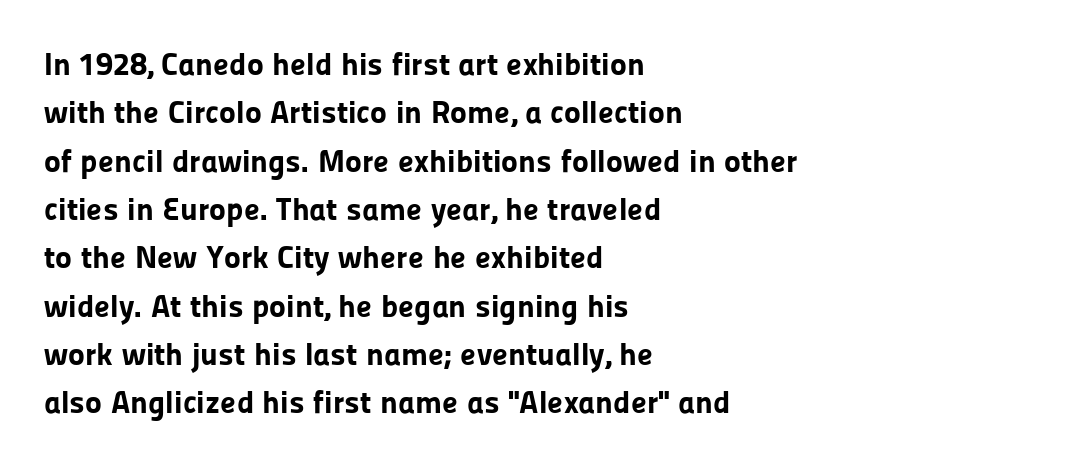
Q: Is the text bold? A: Yes.
Q: Is the text italic (slanted)? A: No, it is upright.
Q: Is the typeface a serif or a sans-serif typeface? A: Sans-serif.
Q: Is the text underlined? A: No.
Q: How is the paragraph aligned? A: Left-aligned.
Q: Is the spacing between letters normal or unusually wide? A: Normal.
Q: Is the spacing between lines tight, normal or loose? A: Normal.
Q: Width (condensed, normal, or wide)? A: Normal.
Q: Stroke contrast? A: Low.
Q: x-height? A: Medium.
Q: Monospaced? A: No.
